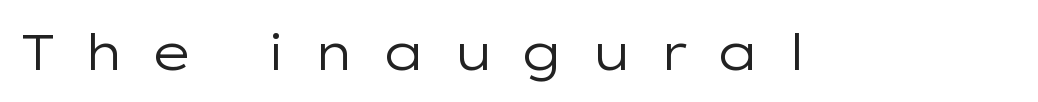
{"serif": "no", "italic": "no", "bold": "no", "weight": "regular", "width": "wide", "stroke_contrast": "low", "x_height": "medium", "monospaced": "no", "underline": "no", "letter_spacing": "wide", "letter_spacing_em": 0.49, "glyph_px": 51}
